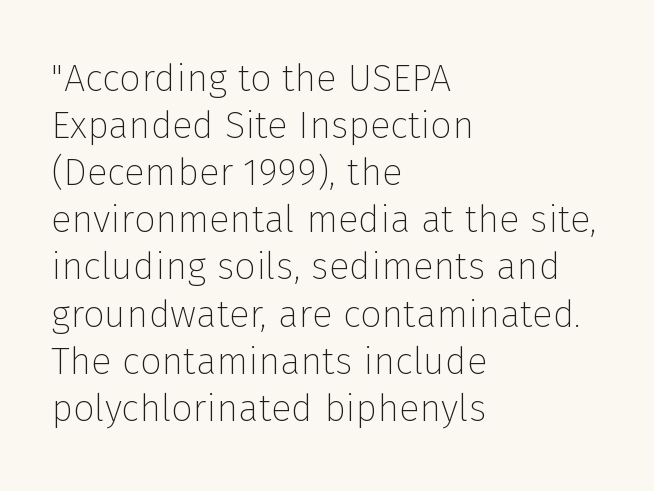
Q: Is the text bold? A: No.
Q: Is the text italic (slanted)? A: No, it is upright.
Q: Is the typeface a serif or a sans-serif typeface? A: Sans-serif.
Q: Is the text underlined? A: No.
Q: How is the paragraph aligned? A: Left-aligned.
Q: Is the spacing between letters normal or unusually wide? A: Normal.
Q: Width (condensed, normal, or wide)? A: Normal.
Q: Stroke contrast? A: Low.
Q: x-height? A: Medium.
Q: Monospaced? A: No.
